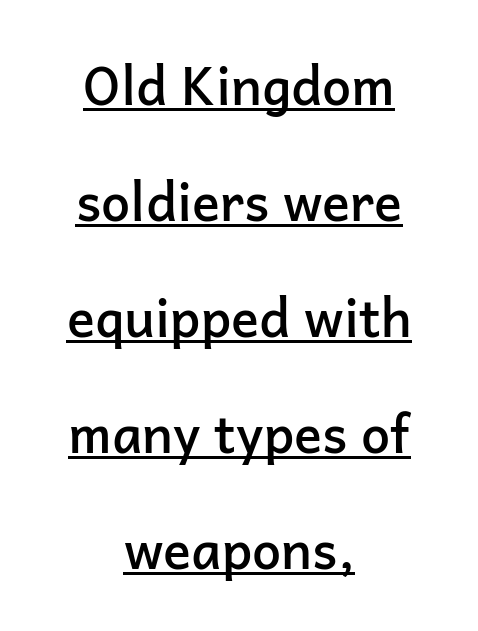
{"serif": "no", "italic": "no", "bold": "semi", "weight": "semibold", "width": "normal", "stroke_contrast": "low", "x_height": "medium", "monospaced": "no", "underline": "yes", "align": "center", "line_spacing": "loose", "line_spacing_ratio": 2.23, "letter_spacing": "normal", "letter_spacing_em": 0.0, "glyph_px": 52}
